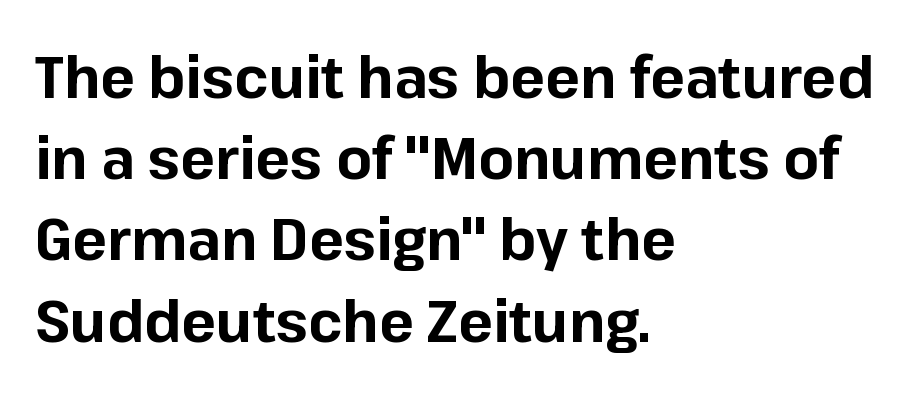
A classic flush-left, rag-right setting is used for this passage. This rendering employs a face without finishing strokes, i.e., a sans-serif. Just letters on the line, the space beneath them empty. Here the designer chose a conventional face with non-uniform glyph widths. Designer's note — italics off, roman on.
